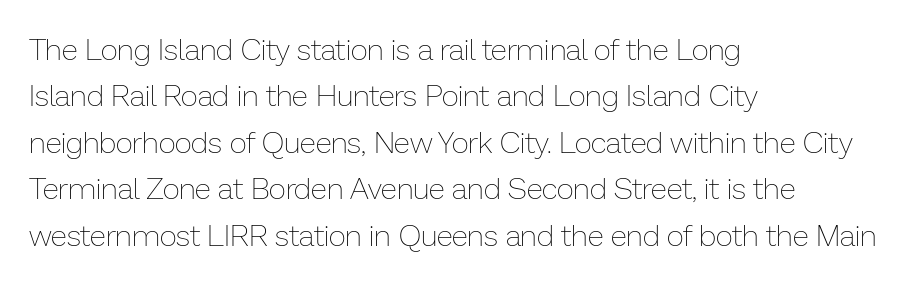
Q: Is the text bold? A: No.
Q: Is the text italic (slanted)? A: No, it is upright.
Q: Is the text underlined? A: No.
Q: How is the paragraph aligned? A: Left-aligned.
Q: Is the spacing between letters normal or unusually wide? A: Normal.
Q: Is the spacing between lines tight, normal or loose? A: Normal.
Q: Width (condensed, normal, or wide)? A: Normal.
Q: Stroke contrast? A: Low.
Q: x-height? A: Medium.
Q: Monospaced? A: No.
